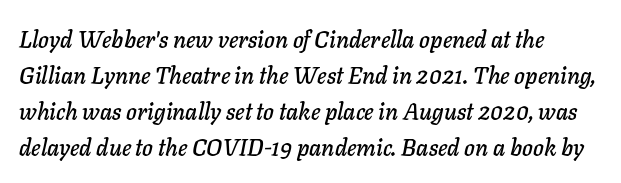
Rendered with sloped, italic letterforms. Just letters on the line, the space beneath them empty. Inter-character spacing is left at the font's built-in metrics. These lines sit exactly where default settings would place them.
